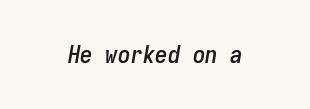
{"italic": "yes", "lean": "right", "slant_degrees": 9, "underline": "no", "align": "center", "letter_spacing": "normal", "letter_spacing_em": 0.0, "glyph_px": 25}
